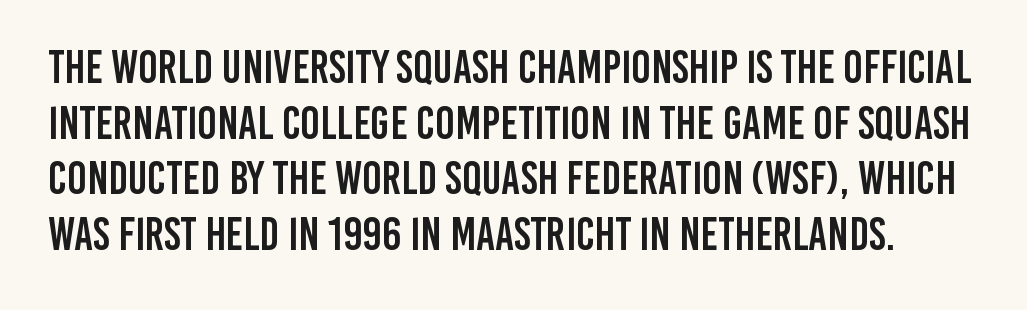
The image shows 46 px condensed sans-serif type, upright; set line spacing 1.21x, normal letter spacing, not underlined; low stroke contrast and a large x-height.
